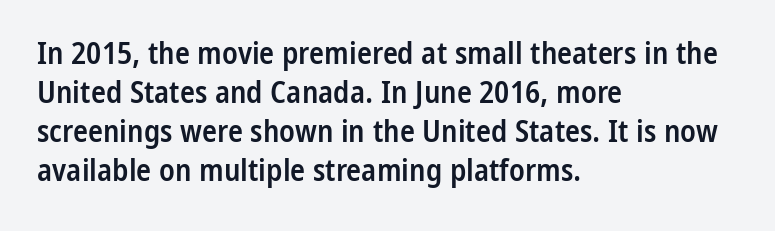
{"serif": "no", "italic": "no", "bold": "semi", "weight": "semibold", "width": "condensed", "stroke_contrast": "low", "x_height": "medium", "monospaced": "no", "underline": "no", "align": "left", "line_spacing": "normal", "line_spacing_ratio": 1.26, "letter_spacing": "normal", "letter_spacing_em": 0.0, "glyph_px": 31}
